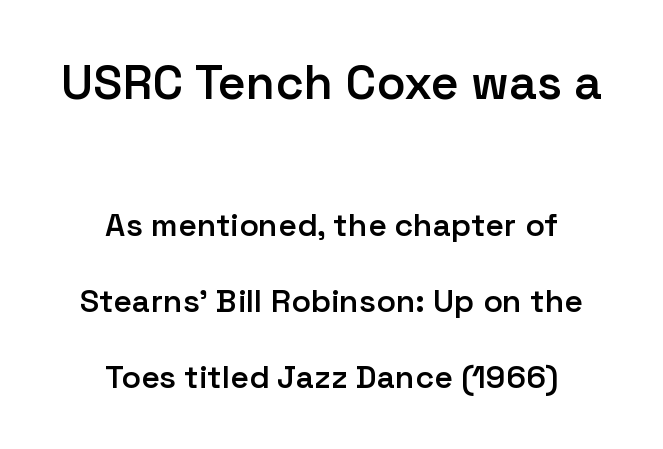
The image shows 48 px semibold sans-serif type, upright; set centered, loose line spacing (2.38x), normal letter spacing, not underlined; the first (top) block is 1.5x larger; low stroke contrast and a medium x-height.
